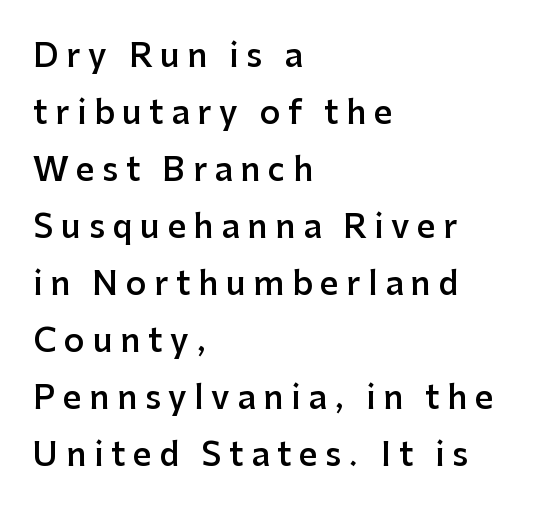
Q: Is the text bold? A: Semi-bold.
Q: Is the text italic (slanted)? A: No, it is upright.
Q: Is the typeface a serif or a sans-serif typeface? A: Sans-serif.
Q: Is the text underlined? A: No.
Q: How is the paragraph aligned? A: Left-aligned.
Q: Is the spacing between letters normal or unusually wide? A: Unusually wide.
Q: Width (condensed, normal, or wide)? A: Normal.
Q: Stroke contrast? A: Low.
Q: x-height? A: Medium.
Q: Monospaced? A: No.
